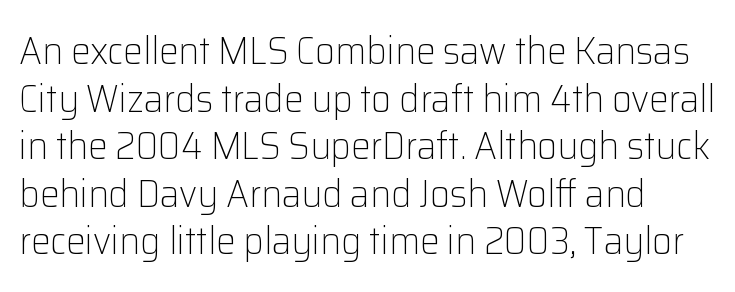
One-word summary of the alignment: left. The rendering uses natural spacing where letterforms have individual widths. Each word holds together tightly as a unit, with standard inter-letter gaps. The space directly below the letters is spotless. When letters stand straight like this, we call the style roman or upright.
